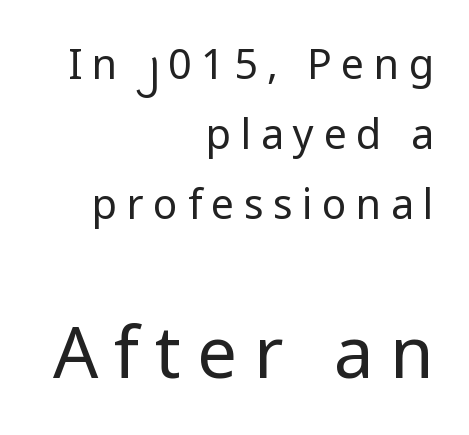
Letterform terminals end flat and unadorned throughout the passage. Typesetter's note — lower block bumped up in size, upper block left smaller. The strokes are not fattened; the text isn't bold. Every stem runs plumb, perpendicular to the baseline.
